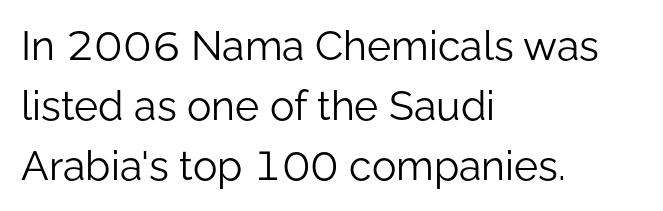
The image shows 41 px light sans-serif type, upright; set left-aligned, normal line spacing (1.46x), normal letter spacing, not underlined; low stroke contrast and a medium x-height.
